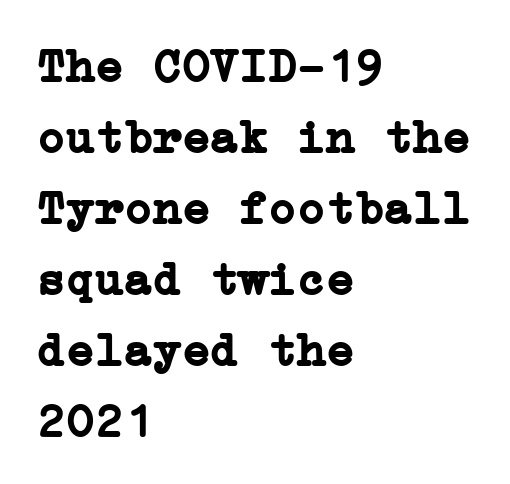
Q: Is the text bold? A: Yes.
Q: Is the text italic (slanted)? A: No, it is upright.
Q: Is the typeface a serif or a sans-serif typeface? A: Serif.
Q: Is the text underlined? A: No.
Q: How is the paragraph aligned? A: Left-aligned.
Q: Is the spacing between letters normal or unusually wide? A: Normal.
Q: Is the spacing between lines tight, normal or loose? A: Normal.
Q: Width (condensed, normal, or wide)? A: Normal.
Q: Stroke contrast? A: Low.
Q: x-height? A: Medium.
